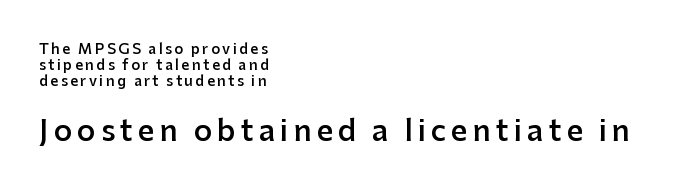
{"serif": "no", "italic": "no", "bold": "semi", "weight": "semibold", "width": "normal", "stroke_contrast": "low", "x_height": "medium", "monospaced": "no", "underline": "no", "align": "left", "line_spacing": "tight", "line_spacing_ratio": 1.15, "larger_block": "second", "size_ratio": 2.07, "glyph_px": 29}
